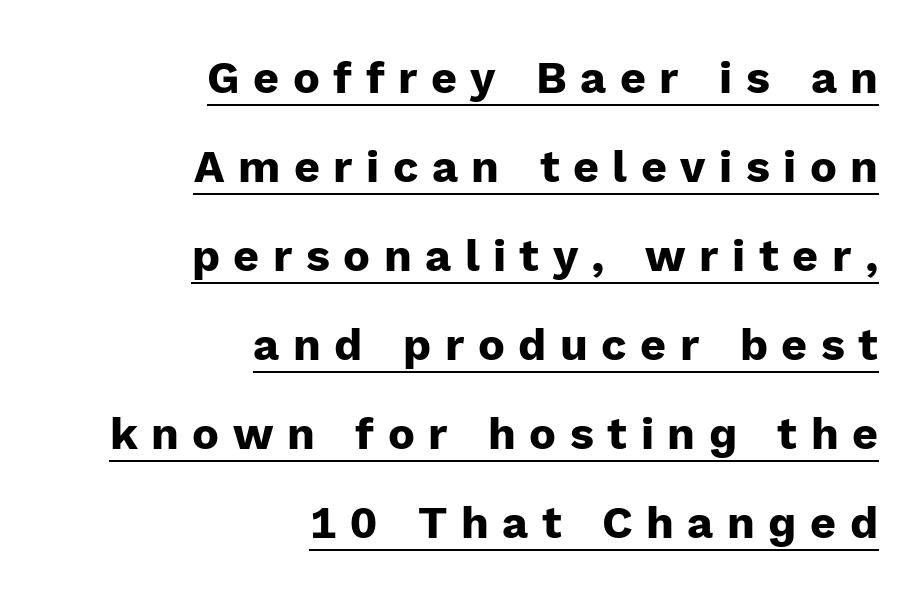
The image shows 45 px heavy sans-serif type, upright; set right-aligned, loose line spacing (1.98x), unusually wide letter spacing (+0.3 em), underlined; low stroke contrast and a medium x-height.
